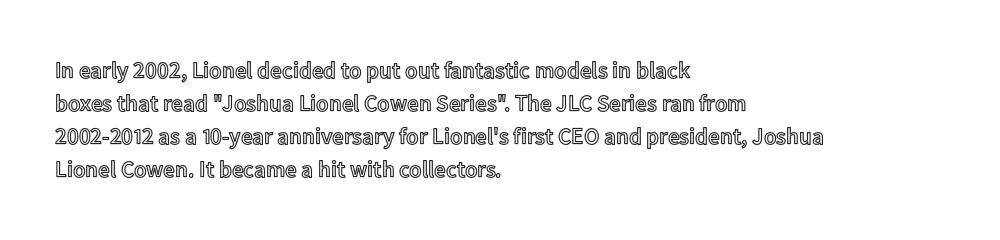
Q: Is the text italic (slanted)? A: No, it is upright.
Q: Is the text underlined? A: No.
Q: How is the paragraph aligned? A: Left-aligned.
Q: Is the spacing between letters normal or unusually wide? A: Normal.
Q: Is the spacing between lines tight, normal or loose? A: Normal.
